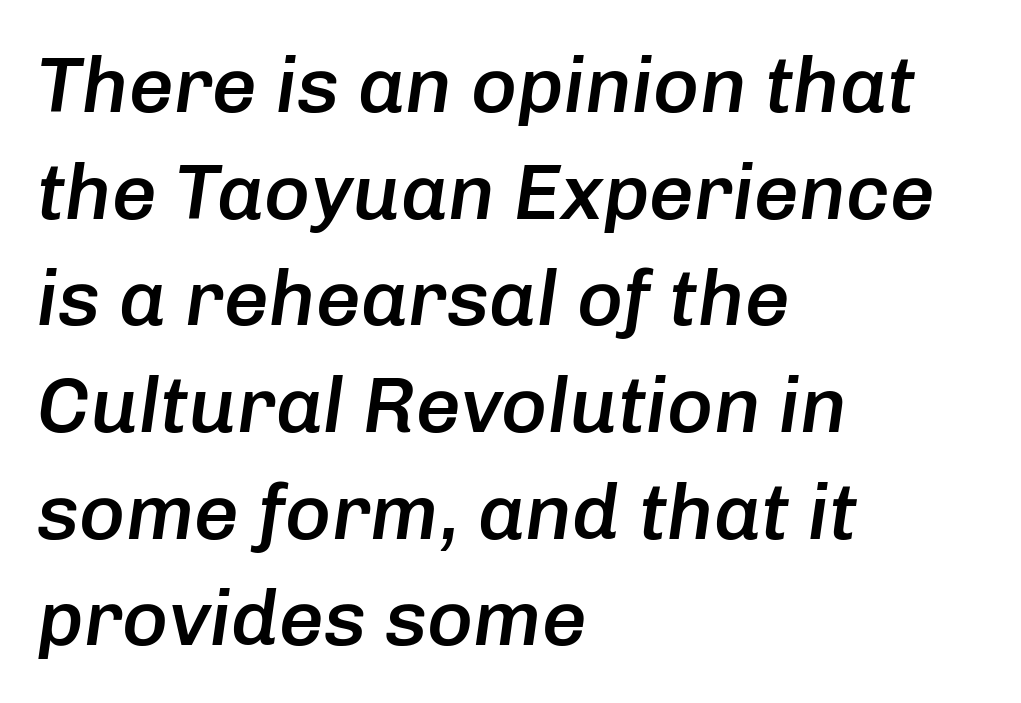
Moderately thickened strokes mark this as semibold type. Lines of text with bare space underneath. Notice how the stems are inclined rather than vertical — that's the hallmark of italics. Here the glyphs are tracked normally, forming tight word shapes.
